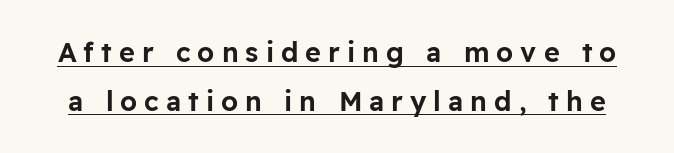
Q: Is the text italic (slanted)? A: No, it is upright.
Q: Is the text underlined? A: Yes.
Q: Is the spacing between letters normal or unusually wide? A: Unusually wide.
